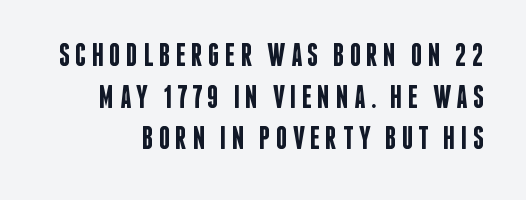
{"serif": "no", "italic": "no", "bold": "semi", "weight": "semibold", "width": "condensed", "stroke_contrast": "low", "x_height": "large", "monospaced": "no", "underline": "no", "line_spacing": "normal", "line_spacing_ratio": 1.3, "glyph_px": 32}
